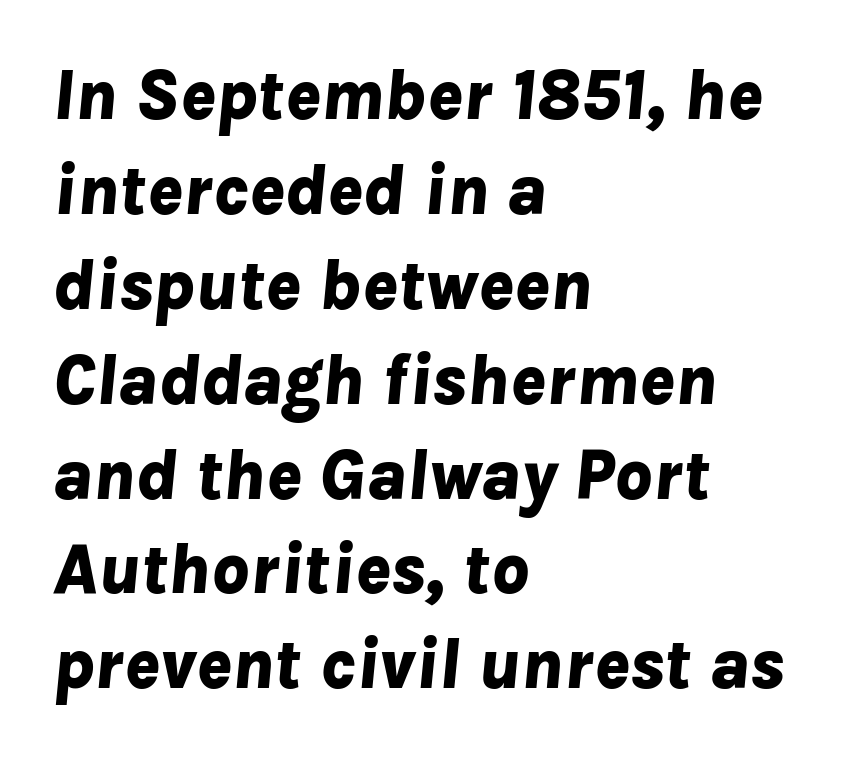
Q: Is the text bold? A: Yes.
Q: Is the text italic (slanted)? A: Yes, it leans right by about 8 degrees.
Q: Is the text underlined? A: No.
Q: How is the paragraph aligned? A: Left-aligned.
Q: Is the spacing between letters normal or unusually wide? A: Normal.
Q: Is the spacing between lines tight, normal or loose? A: Normal.
Q: Width (condensed, normal, or wide)? A: Normal.
Q: Stroke contrast? A: Low.
Q: x-height? A: Medium.
Q: Monospaced? A: No.
